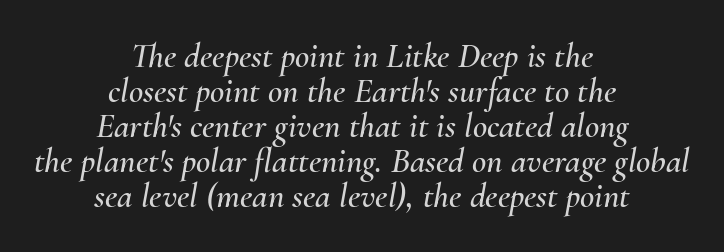
The image shows 35 px text type, italic (leaning right); set centered, tight line spacing (1.0x), normal letter spacing, not underlined; medium stroke contrast and a small x-height.
